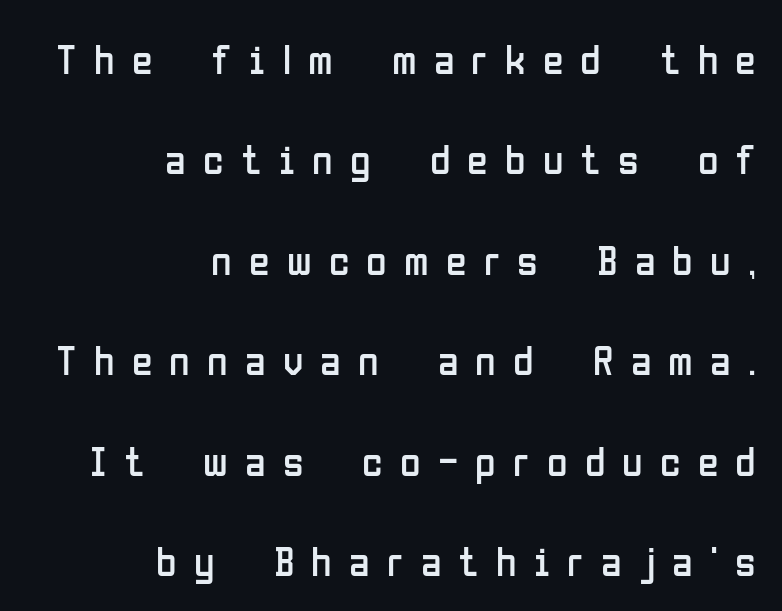
Q: Is the text bold? A: No.
Q: Is the text italic (slanted)? A: No, it is upright.
Q: Is the typeface a serif or a sans-serif typeface? A: Sans-serif.
Q: Is the text underlined? A: No.
Q: How is the paragraph aligned? A: Right-aligned.
Q: Is the spacing between letters normal or unusually wide? A: Unusually wide.
Q: Is the spacing between lines tight, normal or loose? A: Loose.
Q: Width (condensed, normal, or wide)? A: Condensed.
Q: Stroke contrast? A: Low.
Q: x-height? A: Medium.
Q: Monospaced? A: No.
